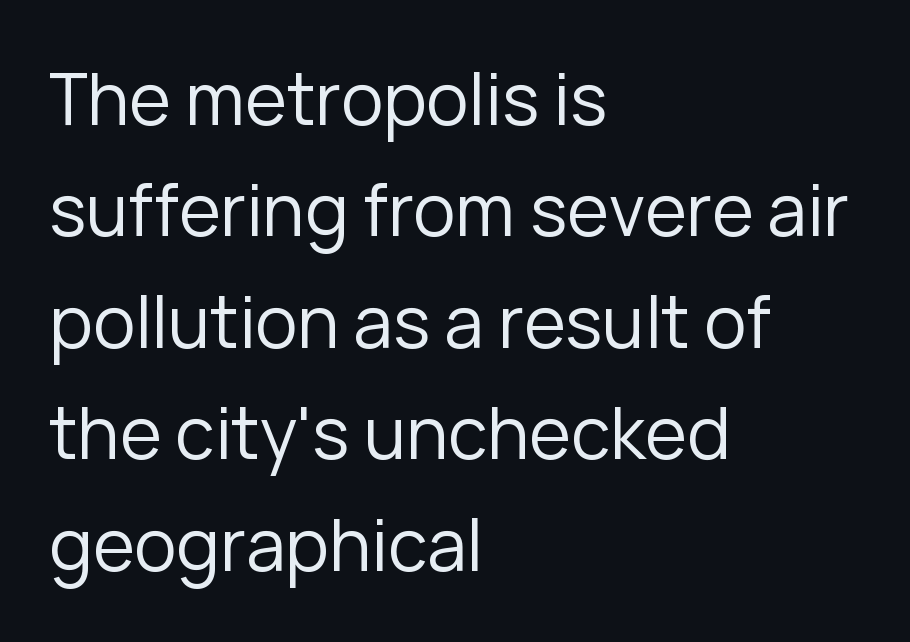
The image shows 71 px regular-weight sans-serif type, upright; set left-aligned, normal line spacing (1.57x), normal letter spacing, not underlined; low stroke contrast and a medium x-height.
